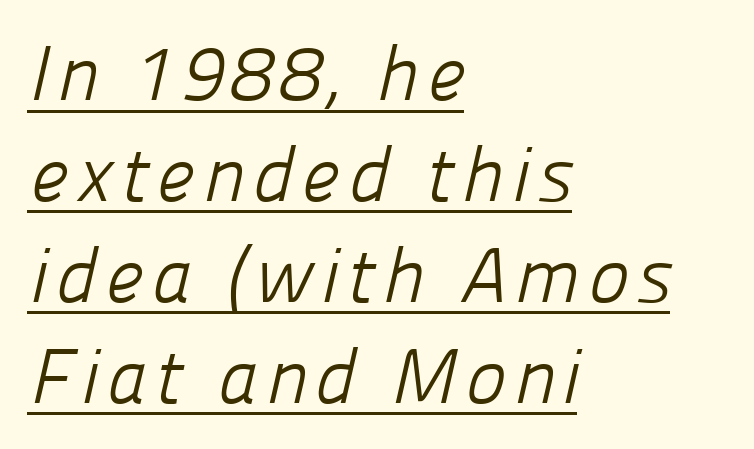
{"serif": "no", "bold": "no", "weight": "light", "width": "normal", "stroke_contrast": "low", "x_height": "medium", "monospaced": "no", "underline": "yes", "align": "left", "line_spacing": "normal", "line_spacing_ratio": 1.31, "glyph_px": 77}
